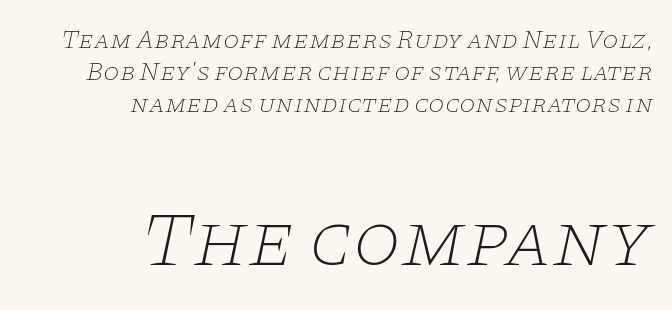
{"serif": "yes", "italic": "yes", "lean": "right", "slant_degrees": 11, "bold": "no", "weight": "thin", "width": "wide", "stroke_contrast": "low", "x_height": "large", "monospaced": "no", "underline": "no", "align": "right", "line_spacing_ratio": 1.24, "letter_spacing": "normal", "letter_spacing_em": 0.0, "larger_block": "second", "size_ratio": 3.0, "glyph_px": 78}
